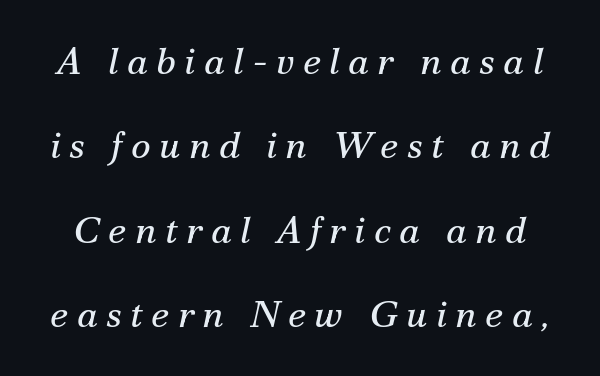
The image shows 38 px regular-weight serif type, italic (leaning right); set loose line spacing (2.22x), unusually wide letter spacing (+0.22 em), not underlined; medium stroke contrast and a small x-height.
